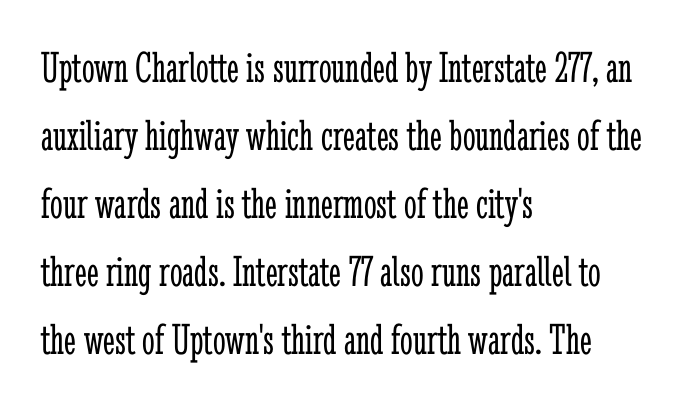
The image shows 45 px light, condensed serif type, upright; set left-aligned, normal line spacing (1.51x), normal letter spacing, not underlined; low stroke contrast and a medium x-height.
